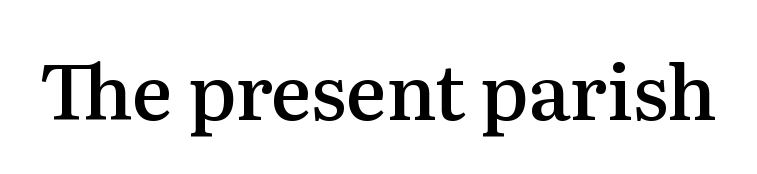
{"serif": "yes", "italic": "no", "bold": "semi", "weight": "semibold", "width": "normal", "stroke_contrast": "medium", "x_height": "medium", "monospaced": "no", "underline": "no", "letter_spacing": "normal", "letter_spacing_em": 0.0, "glyph_px": 76}
